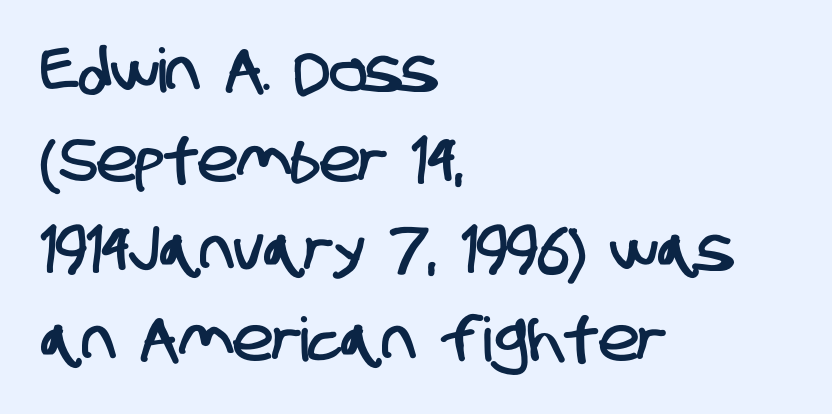
How would I describe the line gaps? Plain and ordinary. A bare baseline throughout the passage. The line texture is even and compact thanks to regular tracking. What kind of face is this? One without serifs — a sans.
